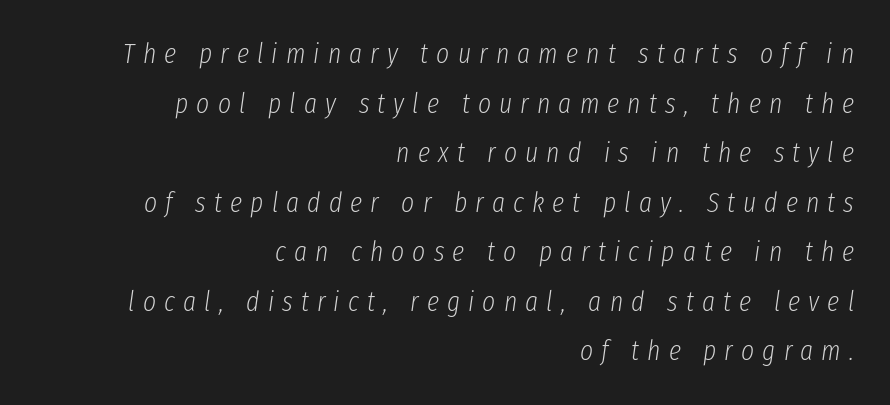
Q: Is the text bold? A: No.
Q: Is the text italic (slanted)? A: Yes, it leans right by about 8 degrees.
Q: Is the text underlined? A: No.
Q: How is the paragraph aligned? A: Right-aligned.
Q: Is the spacing between letters normal or unusually wide? A: Unusually wide.
Q: Width (condensed, normal, or wide)? A: Condensed.
Q: Stroke contrast? A: Low.
Q: x-height? A: Medium.
Q: Monospaced? A: No.
